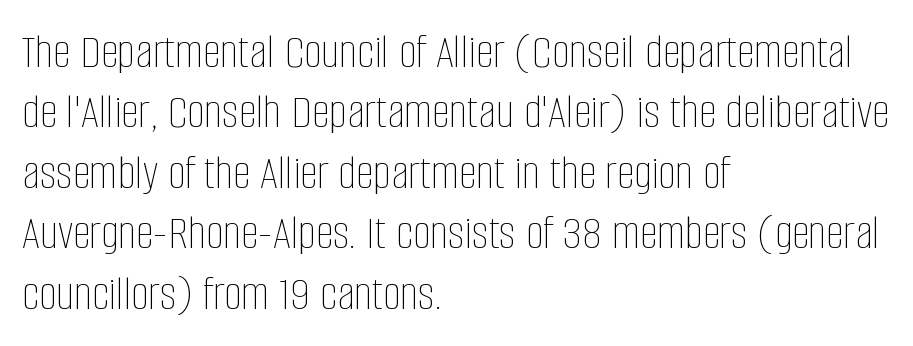
Looks like regular typesetting: each glyph gets only the width it needs. All the whitespace from short lines collects on the right. Quick note: underline off. Every character sits straight up, as roman type does.
